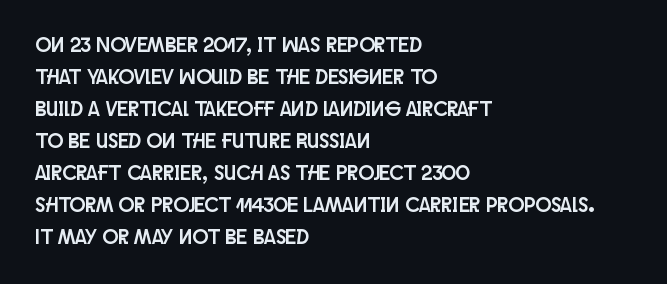
Spacing between characters is what you'd get straight out of the box. This sample is left-justified, so line endings fall wherever the words run out. Has an underline been added? It has not. Evenly set lines give the paragraph a standard silhouette. You can tell it's not italic because the verticals are truly vertical.
